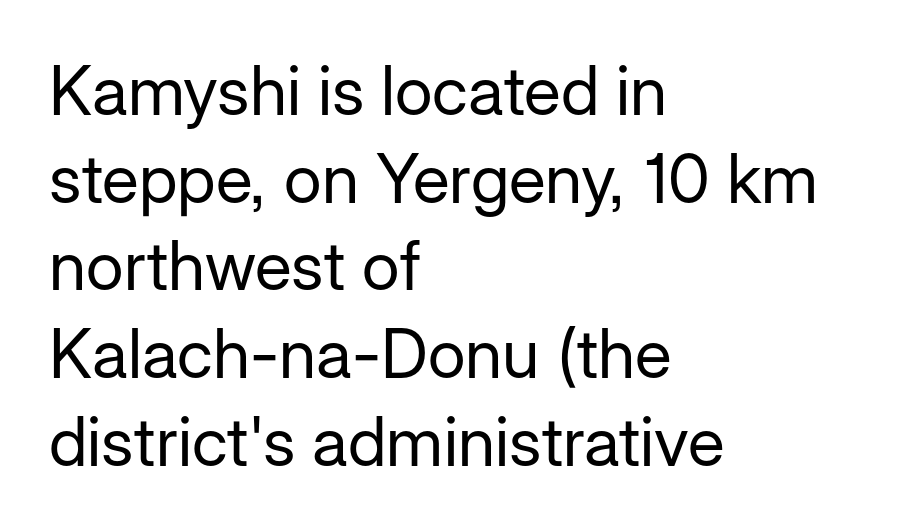
Q: Is the text bold? A: No.
Q: Is the text italic (slanted)? A: No, it is upright.
Q: Is the typeface a serif or a sans-serif typeface? A: Sans-serif.
Q: Is the text underlined? A: No.
Q: How is the paragraph aligned? A: Left-aligned.
Q: Is the spacing between letters normal or unusually wide? A: Normal.
Q: Is the spacing between lines tight, normal or loose? A: Normal.
Q: Width (condensed, normal, or wide)? A: Normal.
Q: Stroke contrast? A: Low.
Q: x-height? A: Medium.
Q: Monospaced? A: No.
